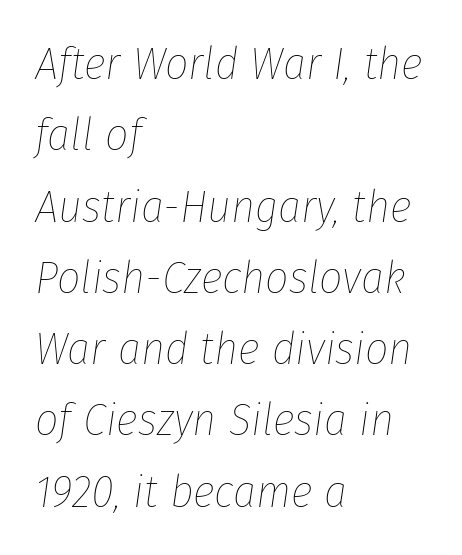
Here the designer chose a conventional face with non-uniform glyph widths. Quick note: underline off. These glyphs show unthickened strokes, regular width or finer. Is there much room between lines? A standard amount, neither cramped nor airy.
